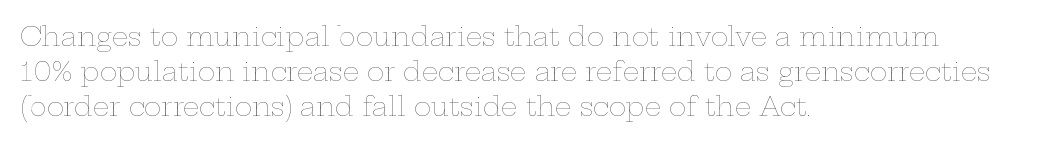
The strip under each line holds only bare page. Short note: letters normally spaced. The axis of the letterforms is exactly vertical. Line spacing here is normal. The rendering anchors every line to the left-hand side.
